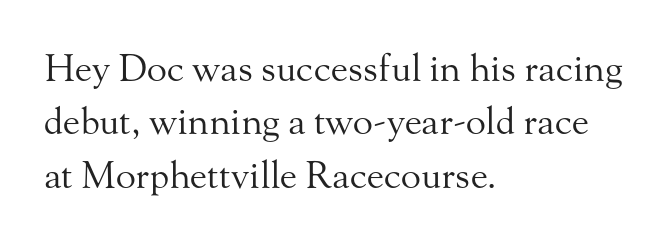
Q: Is the text bold? A: No.
Q: Is the text italic (slanted)? A: No, it is upright.
Q: Is the typeface a serif or a sans-serif typeface? A: Serif.
Q: Is the text underlined? A: No.
Q: How is the paragraph aligned? A: Left-aligned.
Q: Is the spacing between letters normal or unusually wide? A: Normal.
Q: Is the spacing between lines tight, normal or loose? A: Normal.
Q: Width (condensed, normal, or wide)? A: Normal.
Q: Stroke contrast? A: Medium.
Q: x-height? A: Small.
Q: Monospaced? A: No.
